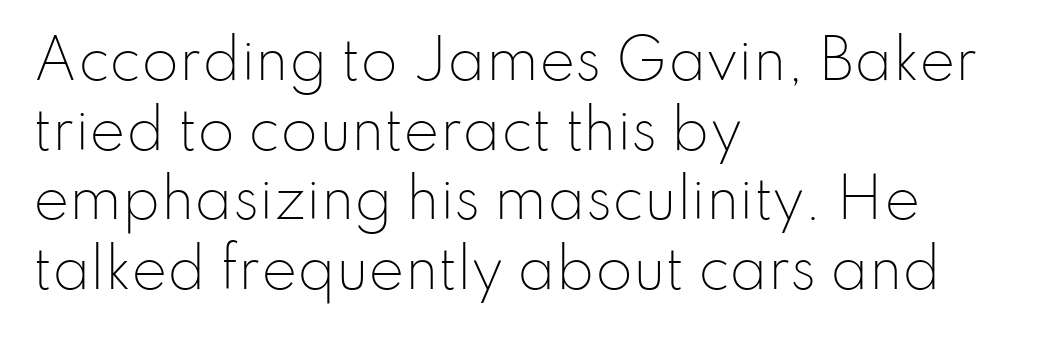
The image shows 54 px light sans-serif type, upright; set left-aligned, normal line spacing (1.29x), normal letter spacing, not underlined; low stroke contrast and a small x-height.
